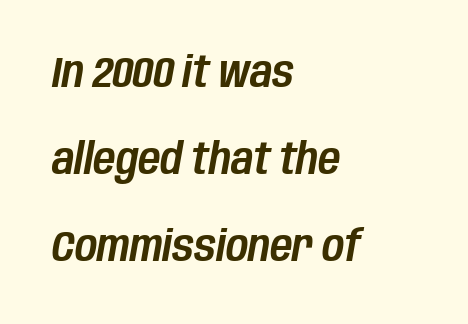
{"italic": "yes", "lean": "right", "slant_degrees": 10, "width": "condensed", "stroke_contrast": "low", "x_height": "large", "monospaced": "no", "underline": "no", "align": "left", "line_spacing": "loose", "line_spacing_ratio": 2.02, "letter_spacing": "normal", "letter_spacing_em": 0.0, "glyph_px": 43}
